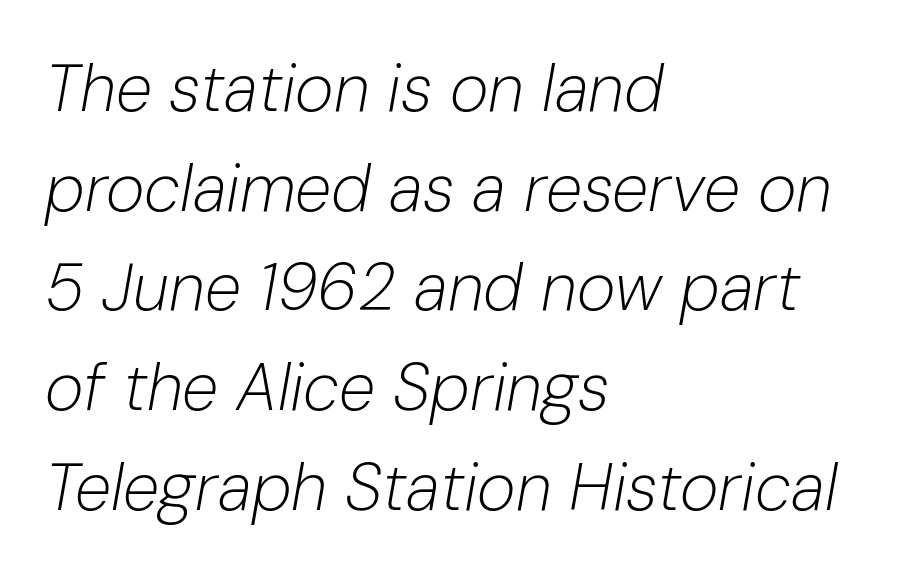
{"italic": "yes", "lean": "right", "slant_degrees": 10, "bold": "no", "weight": "light", "width": "normal", "stroke_contrast": "low", "x_height": "medium", "monospaced": "no", "underline": "no", "align": "left", "line_spacing": "normal", "line_spacing_ratio": 1.51, "letter_spacing": "normal", "letter_spacing_em": 0.0, "glyph_px": 66}
